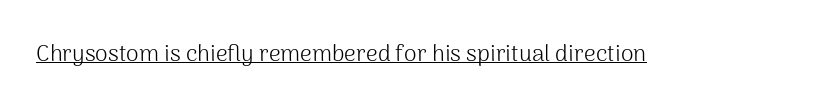
Students, observe the line beneath the letters — that is underlining. You can tell it's not italic because the verticals are truly vertical. Stems here are at most as thick as an everyday book face. Between one letter and the next there's only the usual sliver of space.
